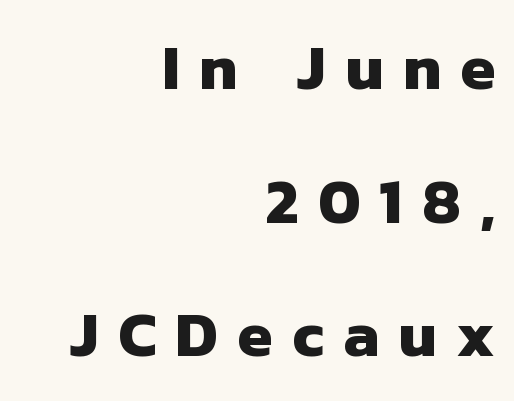
Q: Is the text bold? A: Yes.
Q: Is the typeface a serif or a sans-serif typeface? A: Sans-serif.
Q: Is the text underlined? A: No.
Q: How is the paragraph aligned? A: Right-aligned.
Q: Is the spacing between letters normal or unusually wide? A: Unusually wide.
Q: Is the spacing between lines tight, normal or loose? A: Loose.
Q: Width (condensed, normal, or wide)? A: Normal.
Q: Stroke contrast? A: Low.
Q: x-height? A: Medium.
Q: Monospaced? A: No.
